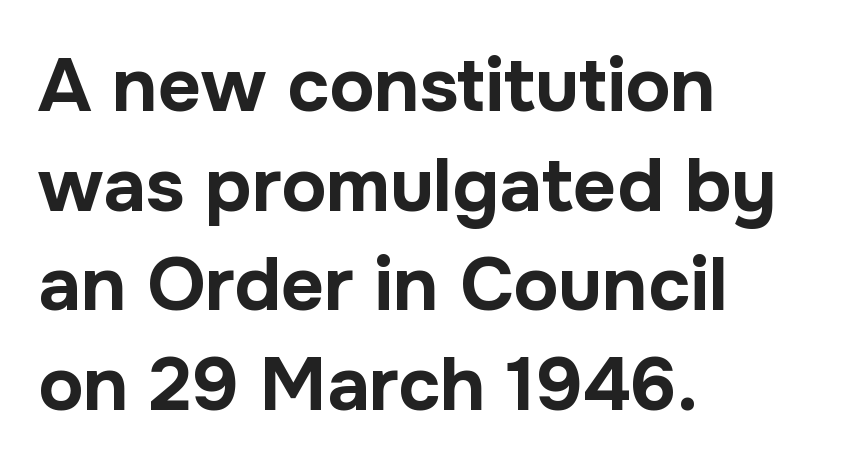
The image shows 75 px bold sans-serif type, upright; set left-aligned, normal line spacing (1.33x), normal letter spacing, not underlined; low stroke contrast and a medium x-height.
